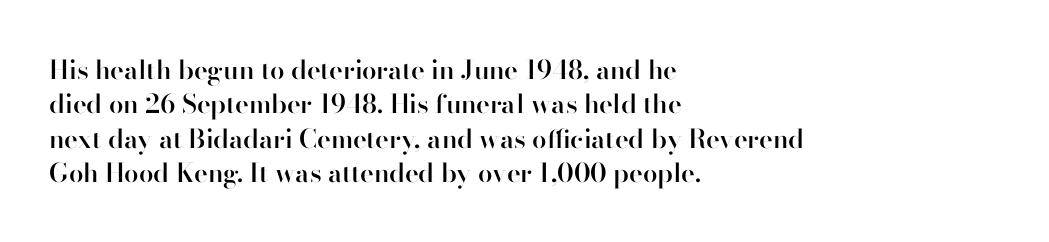
Q: Is the text bold? A: Semi-bold.
Q: Is the text italic (slanted)? A: No, it is upright.
Q: Is the text underlined? A: No.
Q: How is the paragraph aligned? A: Left-aligned.
Q: Is the spacing between letters normal or unusually wide? A: Normal.
Q: Is the spacing between lines tight, normal or loose? A: Normal.
